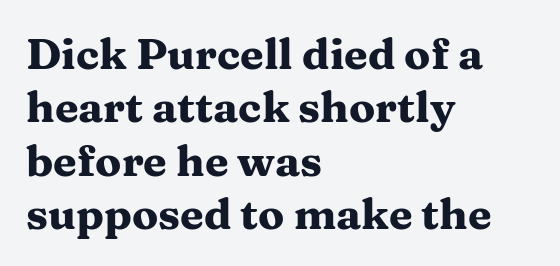
{"serif": "yes", "italic": "no", "bold": "yes", "weight": "heavy", "width": "wide", "stroke_contrast": "medium", "x_height": "medium", "monospaced": "no", "underline": "no", "align": "left", "line_spacing_ratio": 1.24, "letter_spacing": "normal", "letter_spacing_em": 0.0, "glyph_px": 43}
